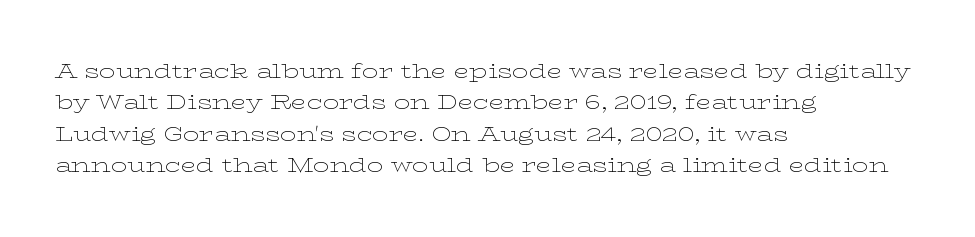
The image shows 20 px text type, upright; set left-aligned, normal line spacing (1.57x), normal letter spacing, not underlined.
